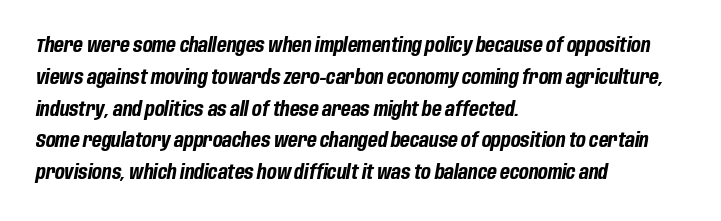
Q: Is the text bold? A: Yes.
Q: Is the text italic (slanted)? A: Yes, it leans right by about 10 degrees.
Q: Is the text underlined? A: No.
Q: How is the paragraph aligned? A: Left-aligned.
Q: Is the spacing between letters normal or unusually wide? A: Normal.
Q: Is the spacing between lines tight, normal or loose? A: Normal.
